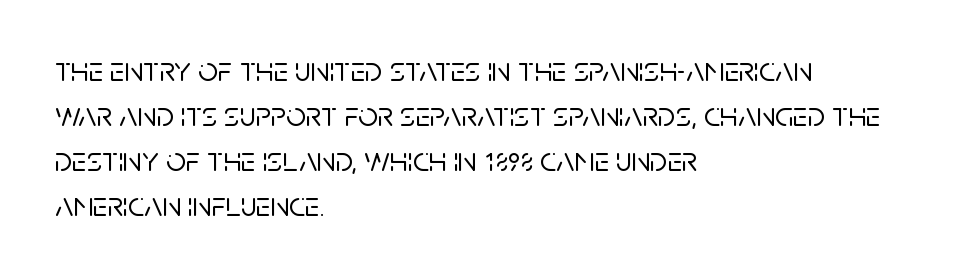
The image shows 35 px sans-serif type, upright; set left-aligned, normal line spacing (1.29x), normal letter spacing, not underlined; low stroke contrast and a large x-height.
